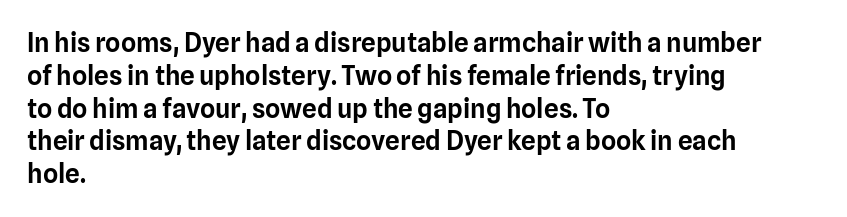
Each new line begins a customary step beneath the previous one. The passage shown is not underscored anywhere. Unlike italic type, these characters show no tilt at all. Casual observation: everything's shoved over to the left.
